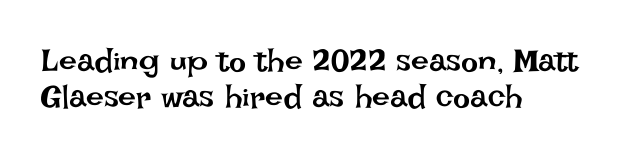
{"italic": "no", "bold": "no", "weight": "regular", "width": "normal", "stroke_contrast": "low", "x_height": "large", "monospaced": "no", "underline": "no", "align": "left", "line_spacing": "tight", "line_spacing_ratio": 1.13, "letter_spacing": "normal", "letter_spacing_em": 0.0, "glyph_px": 32}
